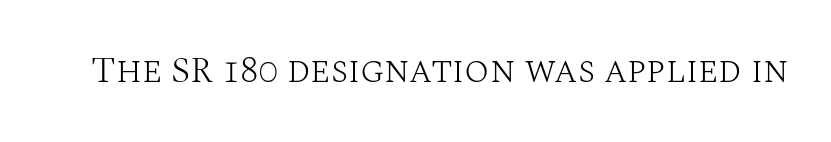
Letterform terminals end in serifs throughout the passage. Each stroke keeps to a modest, everyday thickness or less. Each row of text sits above clean, open space. Upright lettering throughout.
